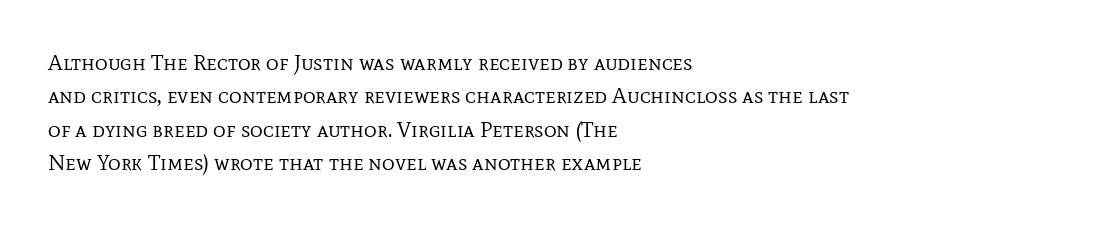
Q: Is the text bold? A: No.
Q: Is the text italic (slanted)? A: No, it is upright.
Q: Is the text underlined? A: No.
Q: How is the paragraph aligned? A: Left-aligned.
Q: Is the spacing between letters normal or unusually wide? A: Normal.
Q: Is the spacing between lines tight, normal or loose? A: Normal.
